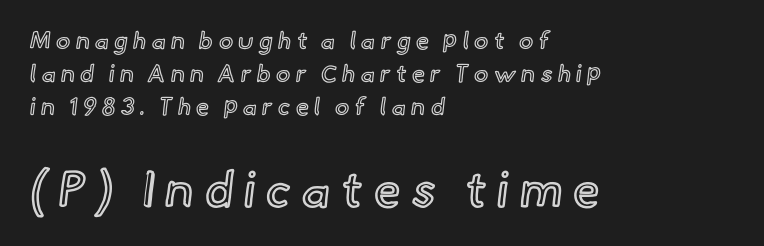
The image shows 49 px text type; set left-aligned, normal line spacing (1.37x), unusually wide letter spacing (+0.22 em), not underlined; the second (bottom) block is 2.04x larger; a small x-height.
